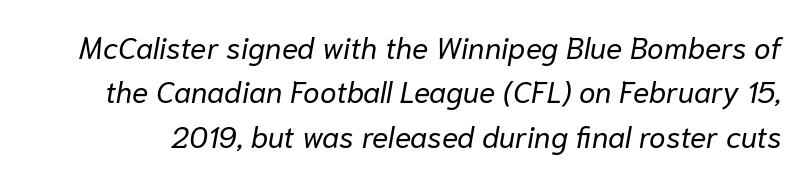
Heft: none added — not bold. Italic? Definitely — the glyphs are oblique. The rendering uses natural spacing where letterforms have individual widths. Rows of type keep a routine distance in the vertical direction.
